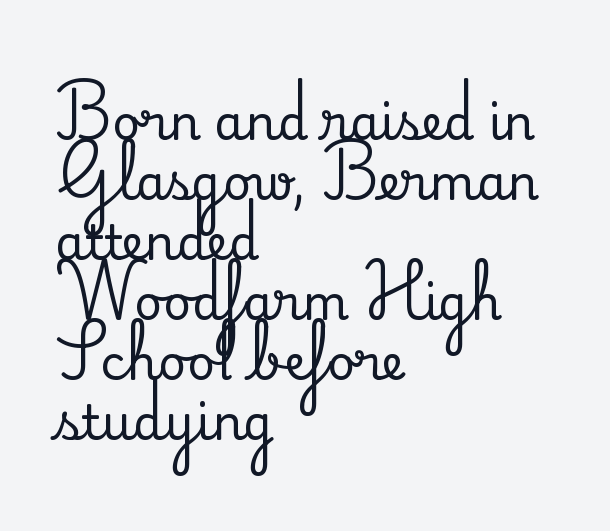
The image shows 48 px serif type, upright; set left-aligned, normal line spacing (1.25x), normal letter spacing, not underlined; medium stroke contrast and a small x-height.
